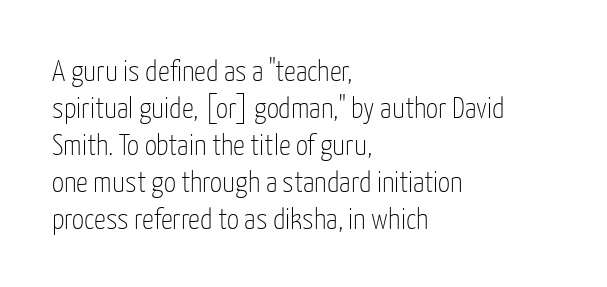
Q: Is the text bold? A: No.
Q: Is the text italic (slanted)? A: No, it is upright.
Q: Is the typeface a serif or a sans-serif typeface? A: Sans-serif.
Q: Is the text underlined? A: No.
Q: How is the paragraph aligned? A: Left-aligned.
Q: Is the spacing between letters normal or unusually wide? A: Normal.
Q: Width (condensed, normal, or wide)? A: Condensed.
Q: Stroke contrast? A: Low.
Q: x-height? A: Medium.
Q: Monospaced? A: No.
